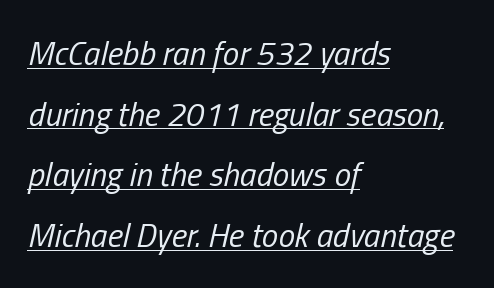
Q: Is the text bold? A: No.
Q: Is the text italic (slanted)? A: Yes, it leans right by about 13 degrees.
Q: Is the text underlined? A: Yes.
Q: How is the paragraph aligned? A: Left-aligned.
Q: Is the spacing between letters normal or unusually wide? A: Normal.
Q: Width (condensed, normal, or wide)? A: Condensed.
Q: Stroke contrast? A: Low.
Q: x-height? A: Medium.
Q: Monospaced? A: No.
